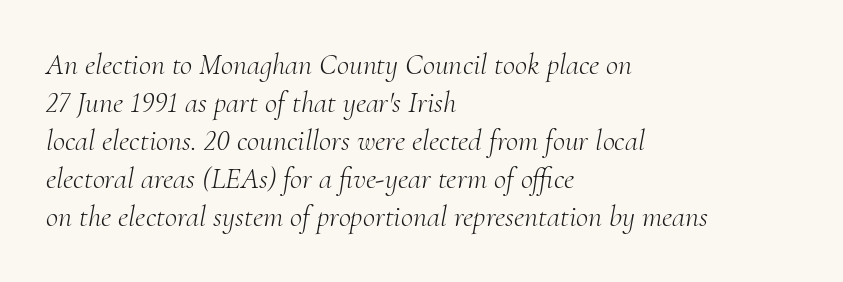
The image shows 30 px light serif type, italic (leaning right); set left-aligned, normal line spacing (1.27x), normal letter spacing, not underlined; medium stroke contrast and a small x-height.
